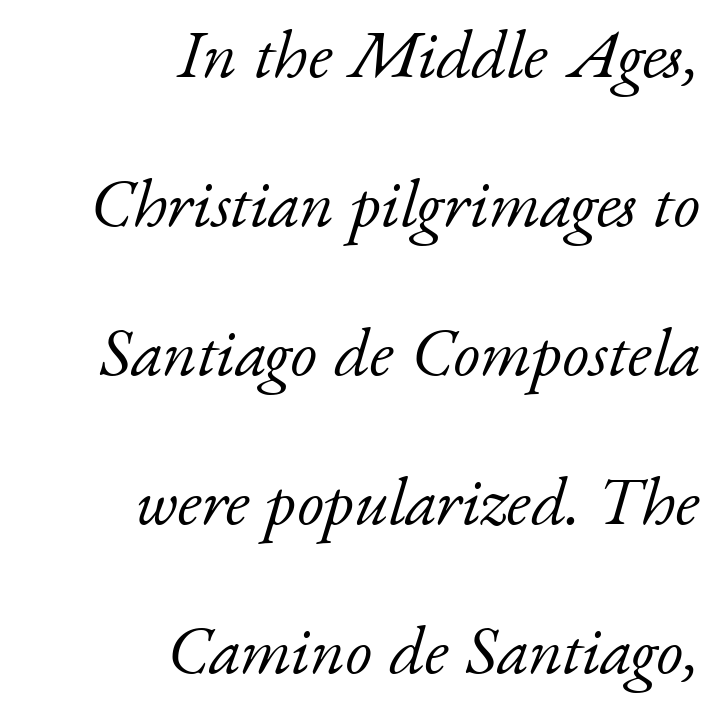
{"serif": "yes", "italic": "yes", "lean": "right", "slant_degrees": 17, "bold": "no", "weight": "light", "width": "normal", "stroke_contrast": "low", "x_height": "small", "monospaced": "no", "underline": "no", "align": "right", "line_spacing": "loose", "line_spacing_ratio": 2.19, "letter_spacing": "normal", "letter_spacing_em": 0.0, "glyph_px": 68}
